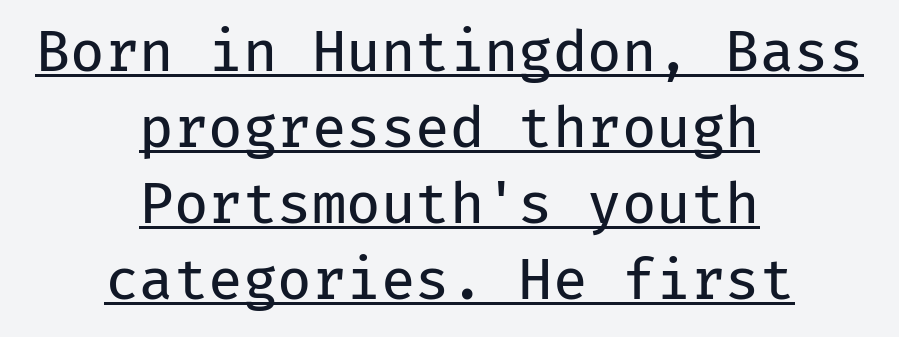
The image shows 56 px regular-weight sans-serif type, upright, monospaced; set centered, normal line spacing (1.36x), normal letter spacing, underlined; low stroke contrast and a medium x-height.
